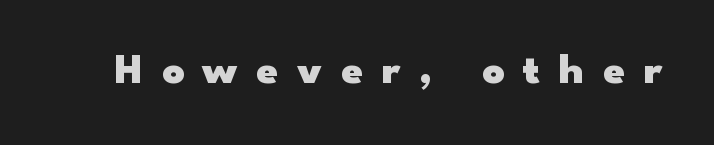
Here the designer chose a conventional face with non-uniform glyph widths. Upright lettering throughout. Typographically, this falls in the sans-serif category. Lines of text with bare space underneath. This is heavy type, rendered in bold.
